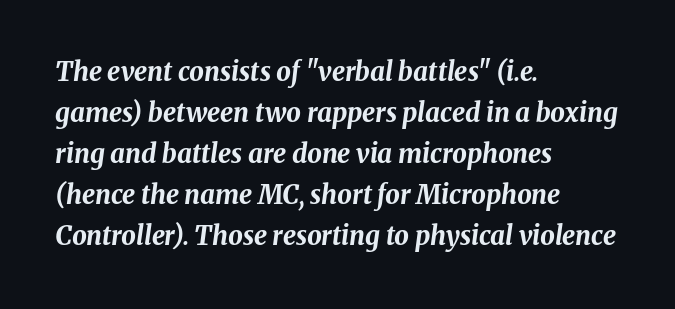
Q: Is the text bold? A: Yes.
Q: Is the text italic (slanted)? A: Yes, it leans right by about 8 degrees.
Q: Is the text underlined? A: No.
Q: How is the paragraph aligned? A: Left-aligned.
Q: Is the spacing between letters normal or unusually wide? A: Normal.
Q: Is the spacing between lines tight, normal or loose? A: Normal.
